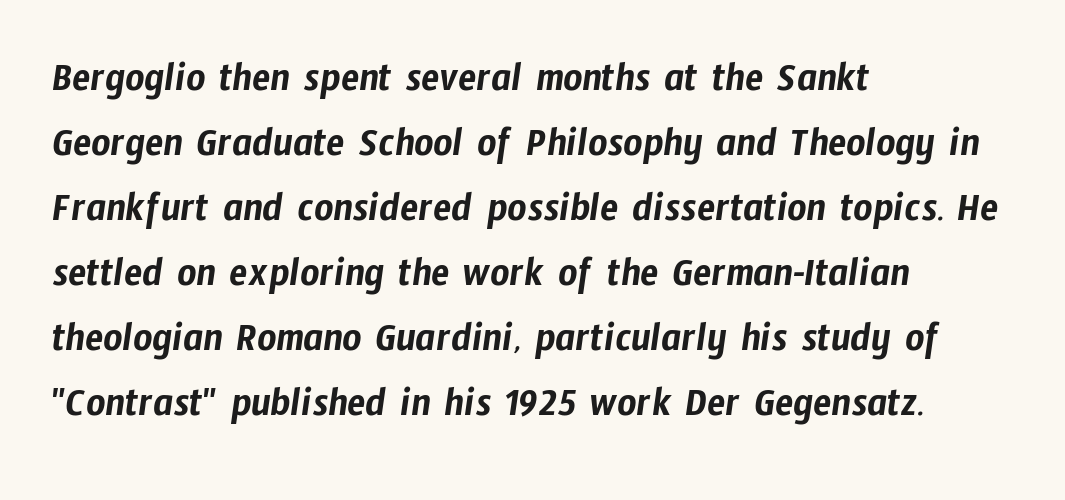
Q: Is the typeface a serif or a sans-serif typeface? A: Sans-serif.
Q: Is the text underlined? A: No.
Q: How is the paragraph aligned? A: Left-aligned.
Q: Is the spacing between letters normal or unusually wide? A: Normal.
Q: Is the spacing between lines tight, normal or loose? A: Normal.
Q: Width (condensed, normal, or wide)? A: Condensed.
Q: Stroke contrast? A: Low.
Q: x-height? A: Medium.
Q: Monospaced? A: No.
